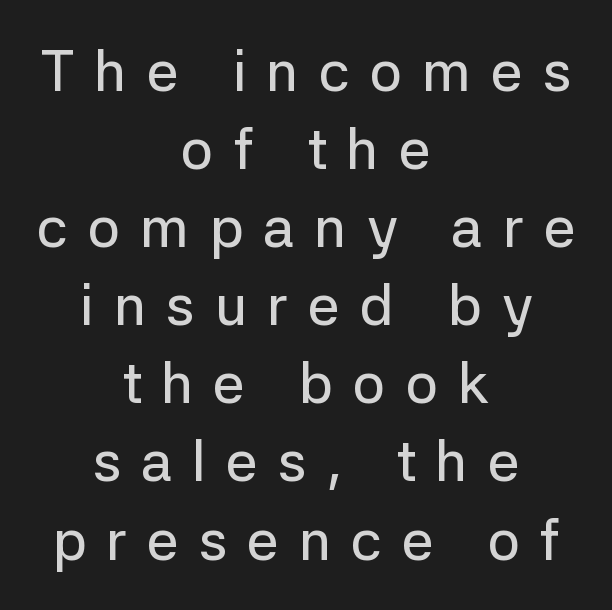
{"serif": "no", "italic": "no", "width": "normal", "stroke_contrast": "low", "x_height": "medium", "monospaced": "no", "underline": "no", "align": "center", "line_spacing": "normal", "line_spacing_ratio": 1.37, "letter_spacing": "wide", "letter_spacing_em": 0.35, "glyph_px": 57}
